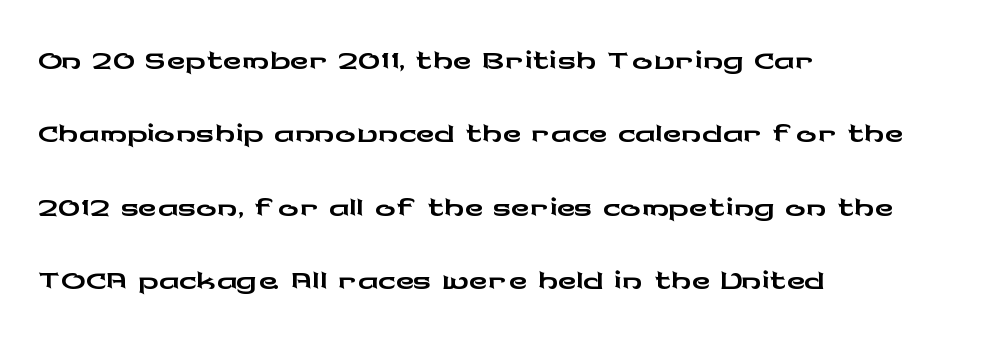
The image shows 51 px wide sans-serif type, upright; set left-aligned, normal line spacing (1.44x), normal letter spacing, not underlined; low stroke contrast and a medium x-height.
